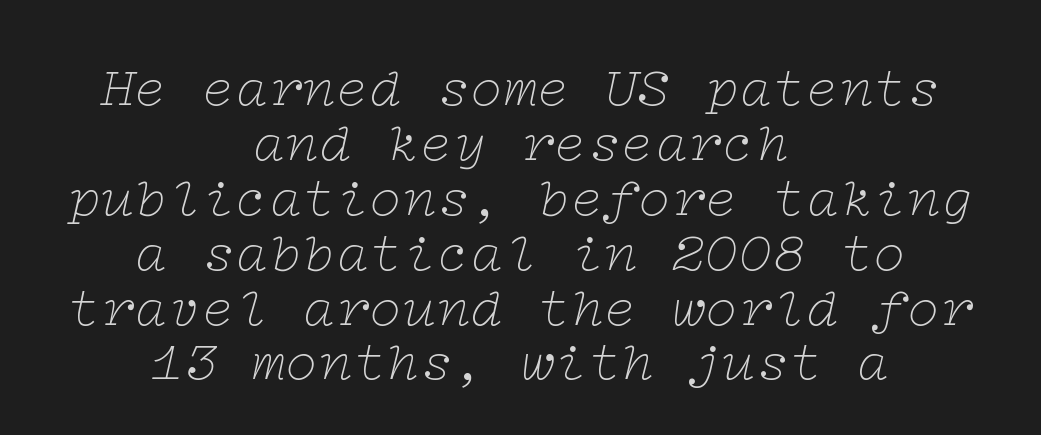
One-word summary of the alignment: center. Here the glyphs are tracked normally, forming tight word shapes. The passage shown is not underscored anywhere. These lines are composed in type with serifs.
